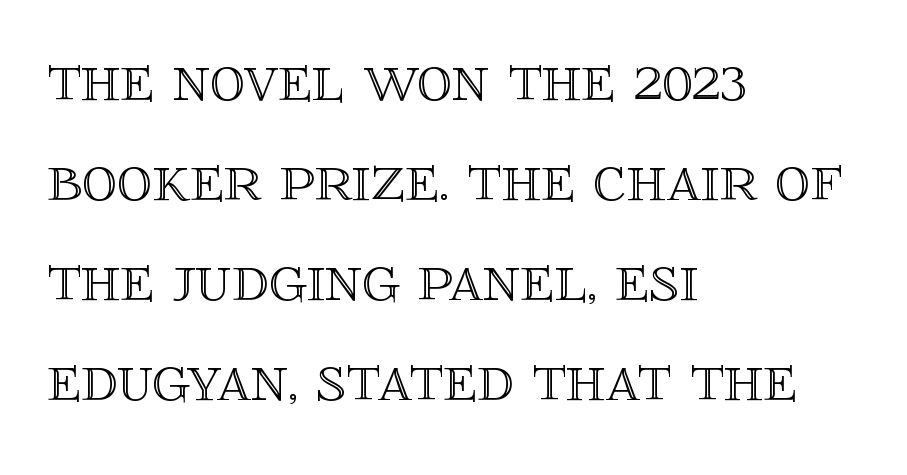
{"italic": "no", "width": "normal", "x_height": "large", "monospaced": "no", "underline": "no", "align": "left", "line_spacing": "normal", "line_spacing_ratio": 1.43, "letter_spacing": "normal", "letter_spacing_em": 0.0, "glyph_px": 70}
